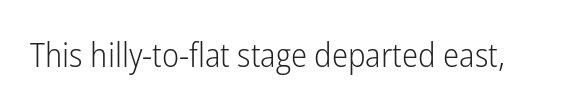
Q: Is the text bold? A: No.
Q: Is the text italic (slanted)? A: No, it is upright.
Q: Is the typeface a serif or a sans-serif typeface? A: Sans-serif.
Q: Is the text underlined? A: No.
Q: Is the spacing between letters normal or unusually wide? A: Normal.
Q: Width (condensed, normal, or wide)? A: Condensed.
Q: Stroke contrast? A: Low.
Q: x-height? A: Medium.
Q: Monospaced? A: No.
